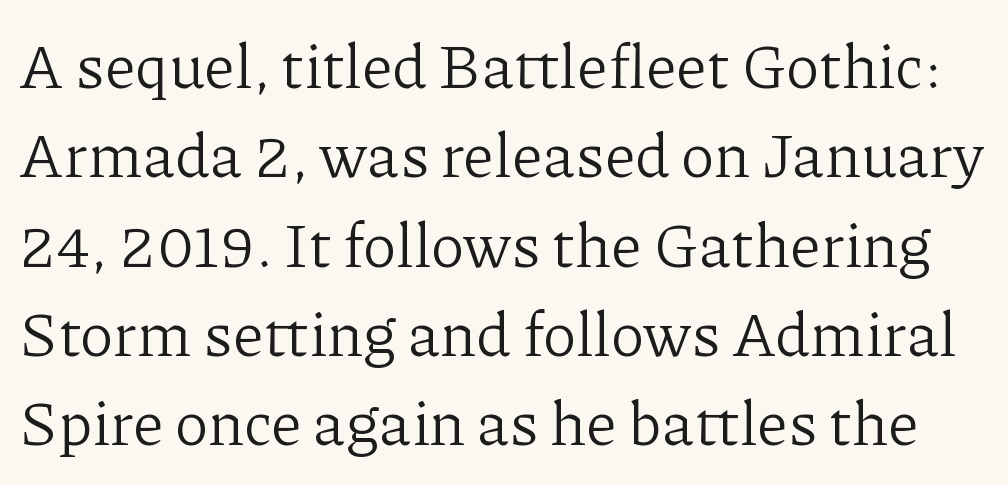
{"serif": "yes", "italic": "no", "bold": "no", "weight": "light", "width": "normal", "stroke_contrast": "low", "x_height": "medium", "monospaced": "no", "underline": "no", "line_spacing": "normal", "line_spacing_ratio": 1.44, "letter_spacing": "normal", "letter_spacing_em": 0.0, "glyph_px": 62}
